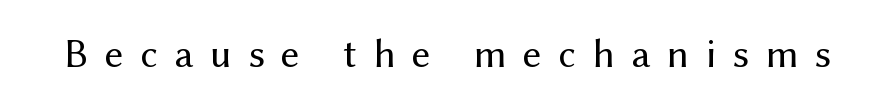
The image shows 41 px regular-weight sans-serif type, upright; set unusually wide letter spacing (+0.4 em), not underlined; medium stroke contrast and a medium x-height.
